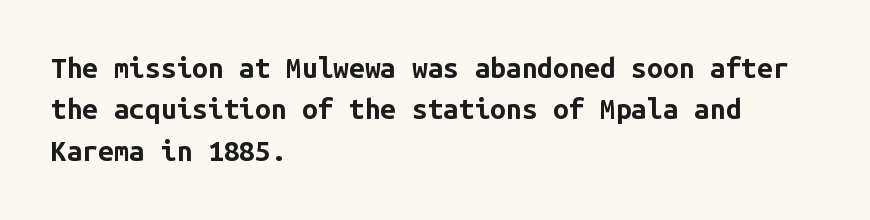
Each row of text sits above clean, open space. Characters remain perfectly vertical along every line. This rendering employs a face without finishing strokes, i.e., a sans-serif. Each letter, wide or thin by design, is forced into the same width here. The typesetter chose a ragged-right arrangement here. Tracking here is standard; glyphs follow each other at the usual distance.
